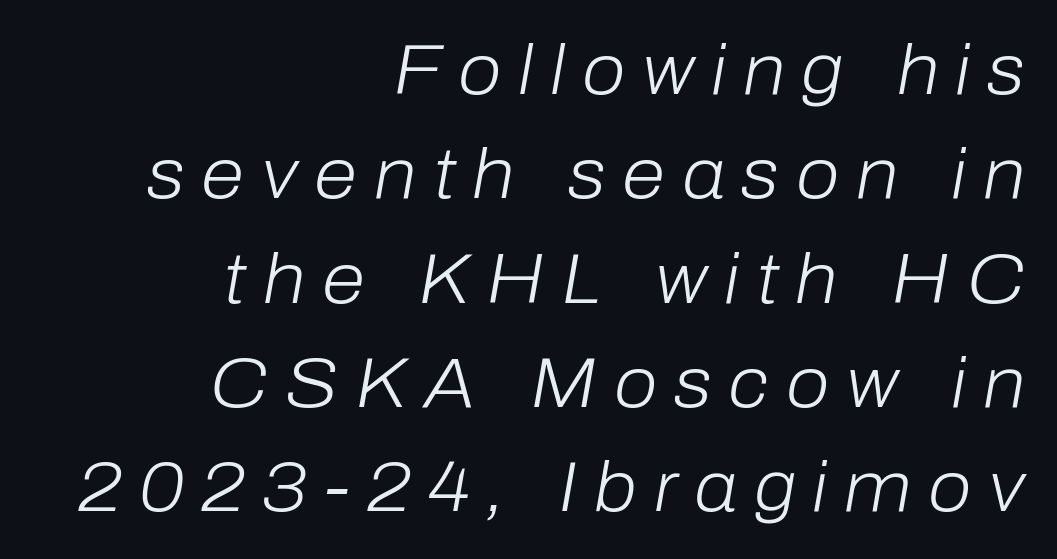
Q: Is the text bold? A: No.
Q: Is the text italic (slanted)? A: Yes, it leans right by about 10 degrees.
Q: Is the text underlined? A: No.
Q: How is the paragraph aligned? A: Right-aligned.
Q: Is the spacing between letters normal or unusually wide? A: Unusually wide.
Q: Is the spacing between lines tight, normal or loose? A: Normal.
Q: Width (condensed, normal, or wide)? A: Normal.
Q: Stroke contrast? A: Low.
Q: x-height? A: Medium.
Q: Monospaced? A: No.
